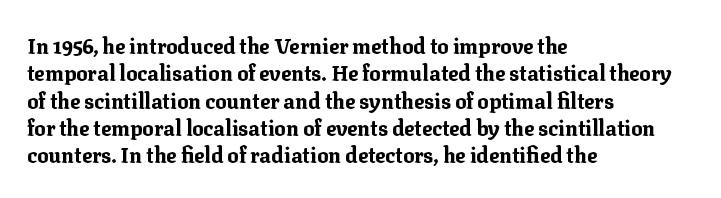
The image shows 21 px bold type, upright; set left-aligned, normal line spacing (1.3x), normal letter spacing, not underlined.
